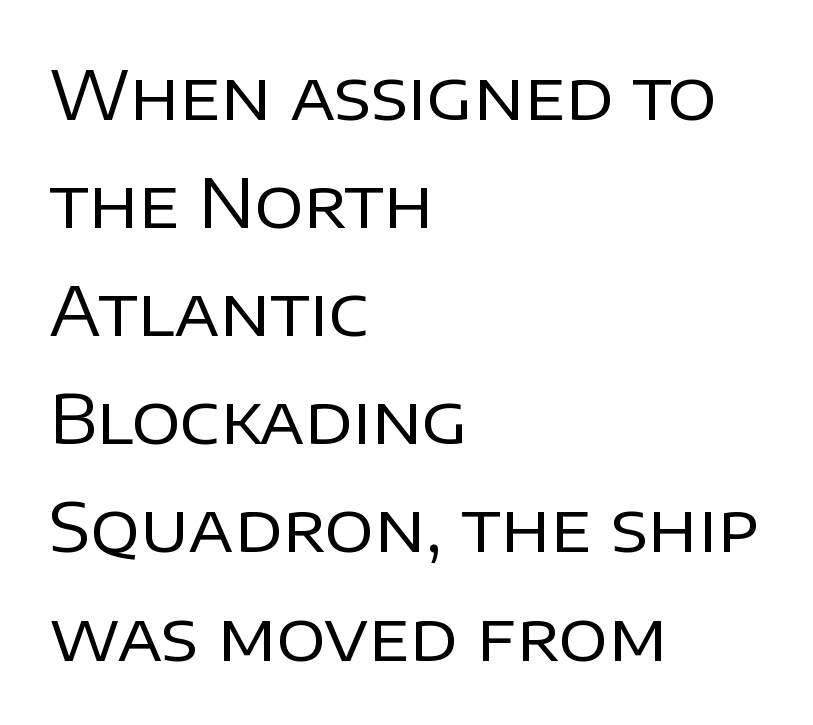
The image shows 68 px regular-weight sans-serif type, upright; set left-aligned, normal line spacing (1.59x), normal letter spacing, not underlined; low stroke contrast and a large x-height.
